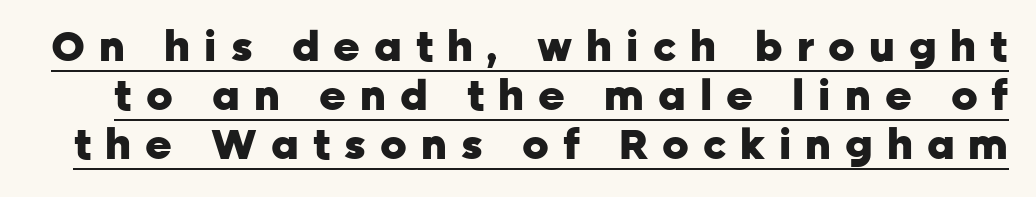
Caption: bold face, heavy strokes. The face used here is proportionally spaced, like ordinary book or web type. You can tell from the bare stems that sans-serif type was used. A baseline rule has been typeset under these characters.
